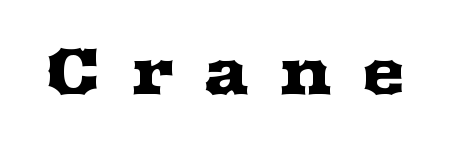
Q: Is the text italic (slanted)? A: No, it is upright.
Q: Is the typeface a serif or a sans-serif typeface? A: Serif.
Q: Is the text underlined? A: No.
Q: Is the spacing between letters normal or unusually wide? A: Unusually wide.
Q: Width (condensed, normal, or wide)? A: Wide.
Q: Stroke contrast? A: Medium.
Q: x-height? A: Medium.
Q: Monospaced? A: No.
